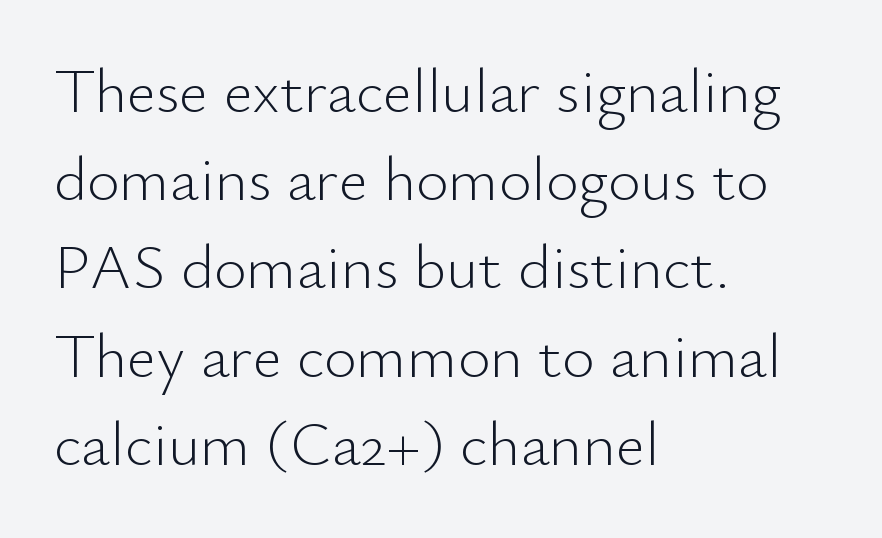
Q: Is the text bold? A: No.
Q: Is the text italic (slanted)? A: No, it is upright.
Q: Is the typeface a serif or a sans-serif typeface? A: Sans-serif.
Q: Is the text underlined? A: No.
Q: How is the paragraph aligned? A: Left-aligned.
Q: Is the spacing between letters normal or unusually wide? A: Normal.
Q: Is the spacing between lines tight, normal or loose? A: Normal.
Q: Width (condensed, normal, or wide)? A: Normal.
Q: Stroke contrast? A: Low.
Q: x-height? A: Small.
Q: Monospaced? A: No.
